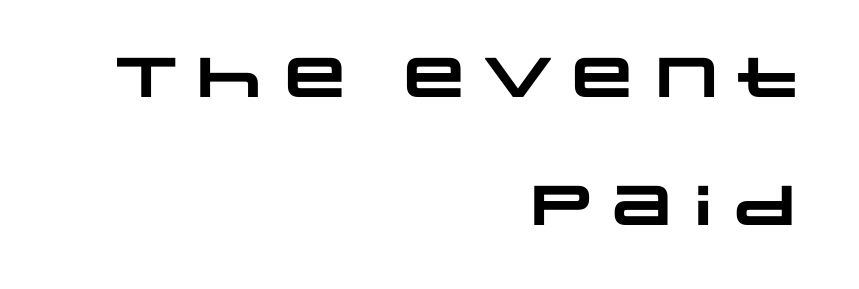
Q: Is the text bold? A: Yes.
Q: Is the typeface a serif or a sans-serif typeface? A: Sans-serif.
Q: Is the text underlined? A: No.
Q: How is the paragraph aligned? A: Right-aligned.
Q: Is the spacing between letters normal or unusually wide? A: Normal.
Q: Is the spacing between lines tight, normal or loose? A: Loose.
Q: Width (condensed, normal, or wide)? A: Wide.
Q: Stroke contrast? A: Low.
Q: x-height? A: Large.
Q: Monospaced? A: No.
